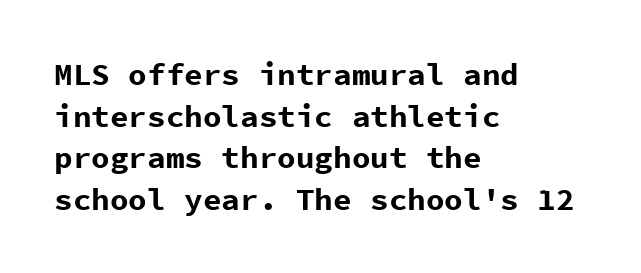
Q: Is the text bold? A: Yes.
Q: Is the text italic (slanted)? A: No, it is upright.
Q: Is the typeface a serif or a sans-serif typeface? A: Sans-serif.
Q: Is the text underlined? A: No.
Q: How is the paragraph aligned? A: Left-aligned.
Q: Is the spacing between letters normal or unusually wide? A: Normal.
Q: Is the spacing between lines tight, normal or loose? A: Normal.
Q: Width (condensed, normal, or wide)? A: Normal.
Q: Stroke contrast? A: Low.
Q: x-height? A: Medium.
Q: Monospaced? A: Yes.
